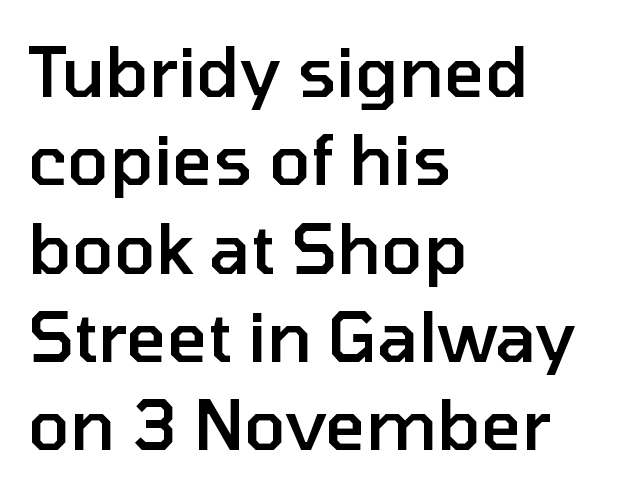
The typeface chosen for these lines omits serifs. Short and long lines alike share a common starting point at left. Nope, not italic — everything's standing straight. Each letter keeps its own natural width here, so spacing adapts to shape. The area under the type is left untouched. Semibold letterforms, between regular and bold.
